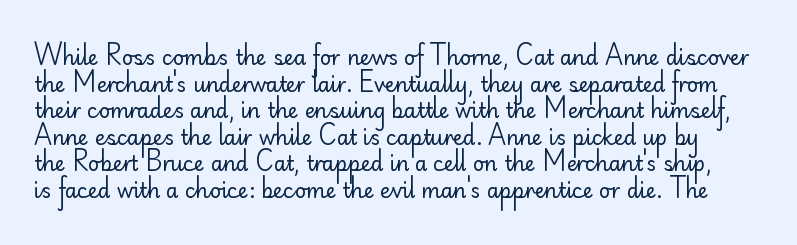
Q: Is the text bold? A: No.
Q: Is the text italic (slanted)? A: No, it is upright.
Q: Is the text underlined? A: No.
Q: Is the spacing between letters normal or unusually wide? A: Normal.
Q: Is the spacing between lines tight, normal or loose? A: Normal.
